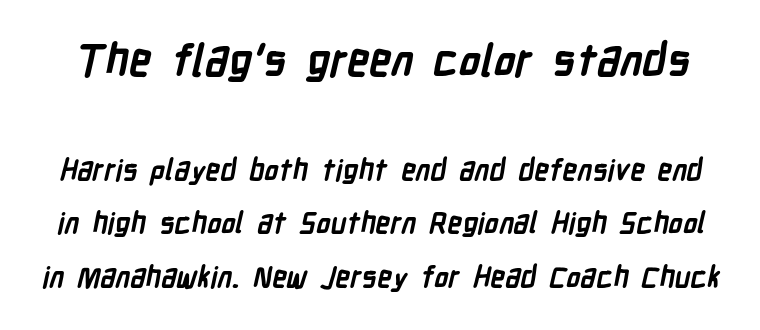
{"serif": "no", "bold": "yes", "weight": "semibold", "width": "condensed", "stroke_contrast": "low", "x_height": "medium", "monospaced": "no", "underline": "no", "line_spacing_ratio": 1.85, "letter_spacing": "normal", "letter_spacing_em": 0.0, "larger_block": "first", "size_ratio": 1.52, "glyph_px": 44}
